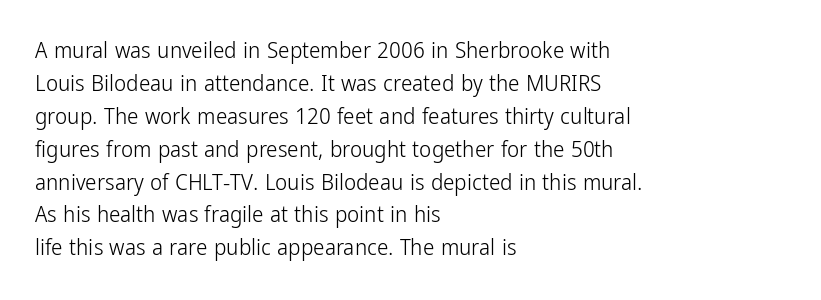
The image shows 23 px text type, upright; set left-aligned, normal line spacing (1.43x), normal letter spacing, not underlined.
